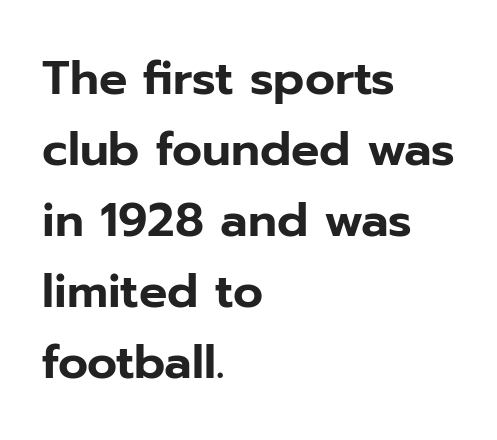
The image shows 47 px sans-serif type, upright; set left-aligned, normal line spacing (1.51x), normal letter spacing, not underlined; low stroke contrast and a medium x-height.
